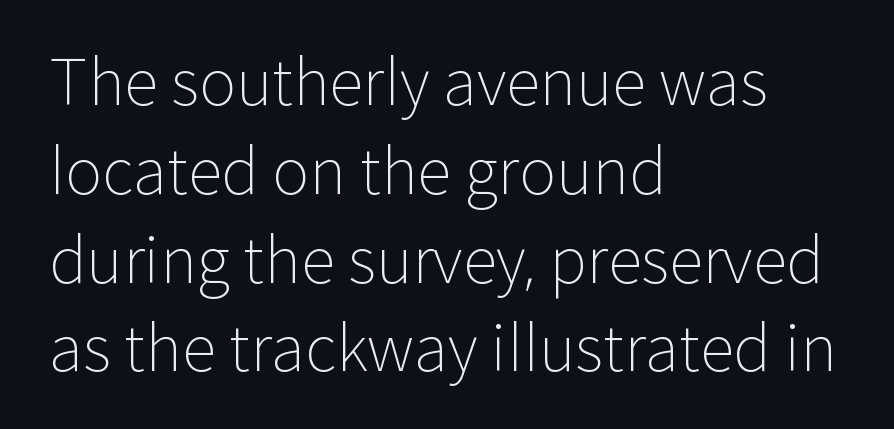
I'd call this a sans setting — the letters go barefoot. No italicization has been applied; the sample stays upright. Left-aligned paragraph, ragged on the right. Is this a fixed-width face? No — the glyphs have proportional, varying widths. No extra ink here — the face is not bold.
